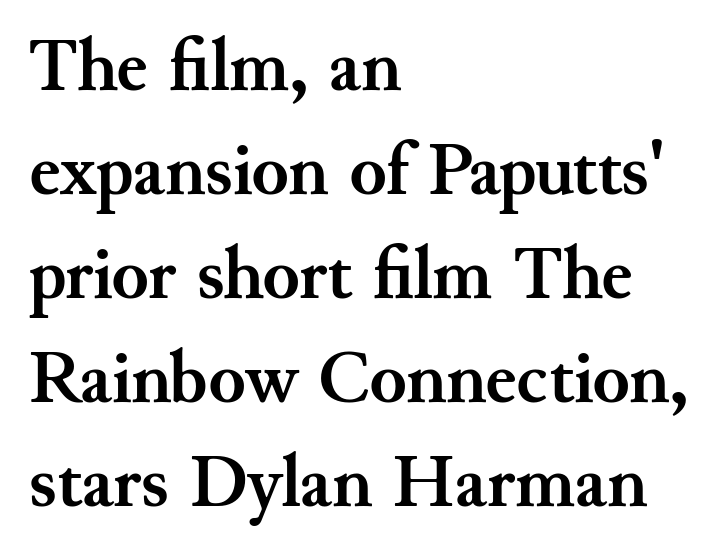
Words float on clear page, feet unadorned. This is the regular roman posture of the typeface. The lines sit at an ordinary, default distance from one another. Look at the stroke-to-counter ratio: heavy, a bold. This sample has the flowing, uneven cadence of proportional lettering.
